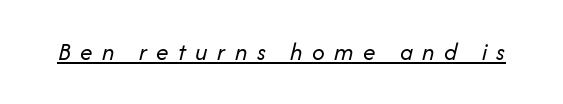
The image shows 25 px text type, italic (leaning right); set unusually wide letter spacing (+0.38 em), underlined.
